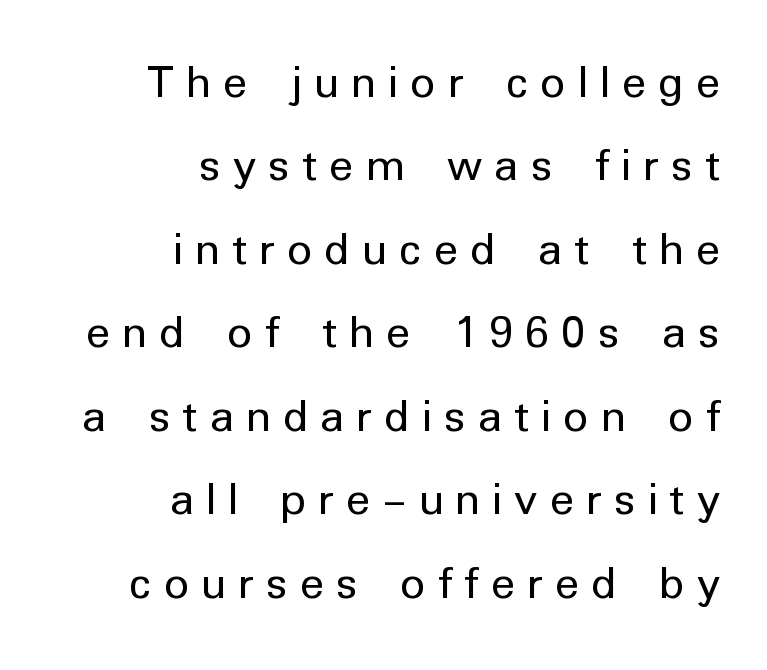
Q: Is the text bold? A: No.
Q: Is the text italic (slanted)? A: No, it is upright.
Q: Is the typeface a serif or a sans-serif typeface? A: Sans-serif.
Q: Is the text underlined? A: No.
Q: How is the paragraph aligned? A: Right-aligned.
Q: Is the spacing between letters normal or unusually wide? A: Unusually wide.
Q: Is the spacing between lines tight, normal or loose? A: Normal.
Q: Width (condensed, normal, or wide)? A: Normal.
Q: Stroke contrast? A: Low.
Q: x-height? A: Medium.
Q: Monospaced? A: No.
